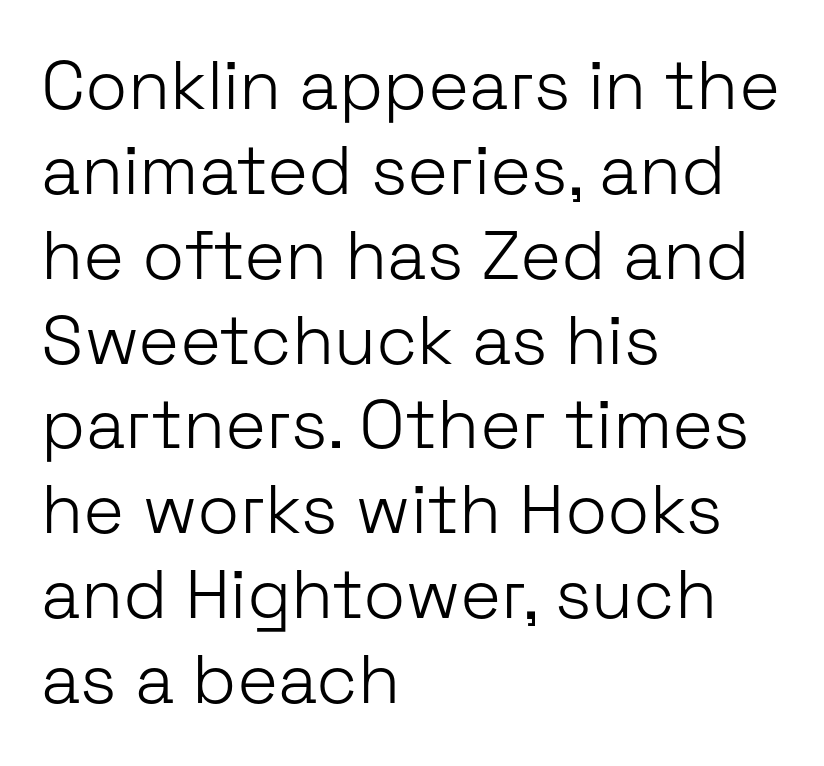
The image shows 69 px light sans-serif type, upright; set left-aligned, line spacing 1.23x, normal letter spacing, not underlined; low stroke contrast and a medium x-height.
